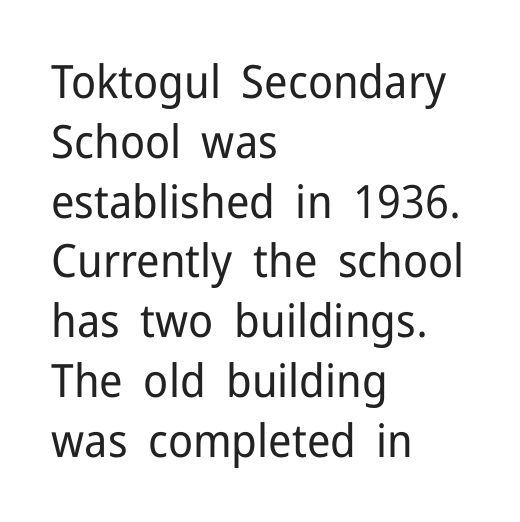
Q: Is the text bold? A: No.
Q: Is the text italic (slanted)? A: No, it is upright.
Q: Is the typeface a serif or a sans-serif typeface? A: Sans-serif.
Q: Is the text underlined? A: No.
Q: How is the paragraph aligned? A: Left-aligned.
Q: Is the spacing between letters normal or unusually wide? A: Normal.
Q: Is the spacing between lines tight, normal or loose? A: Normal.
Q: Width (condensed, normal, or wide)? A: Normal.
Q: Stroke contrast? A: Low.
Q: x-height? A: Medium.
Q: Monospaced? A: No.
